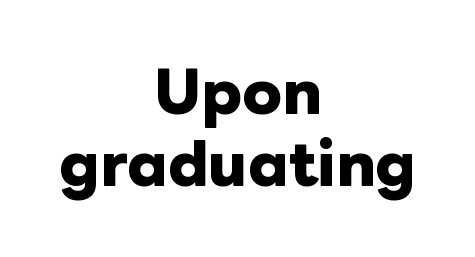
Q: Is the text bold? A: Yes.
Q: Is the text italic (slanted)? A: No, it is upright.
Q: Is the text underlined? A: No.
Q: How is the paragraph aligned? A: Centered.
Q: Is the spacing between letters normal or unusually wide? A: Normal.
Q: Is the spacing between lines tight, normal or loose? A: Normal.
Q: Width (condensed, normal, or wide)? A: Normal.
Q: Stroke contrast? A: Low.
Q: x-height? A: Medium.
Q: Monospaced? A: No.
